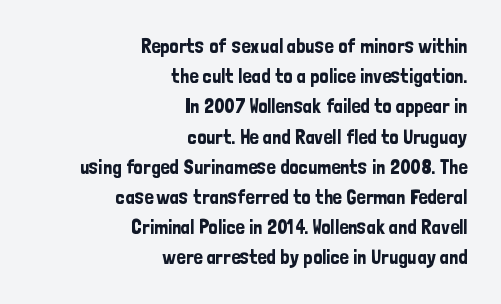
{"italic": "no", "underline": "no", "align": "right", "line_spacing": "normal", "line_spacing_ratio": 1.51, "letter_spacing": "normal", "letter_spacing_em": 0.0, "glyph_px": 20}
